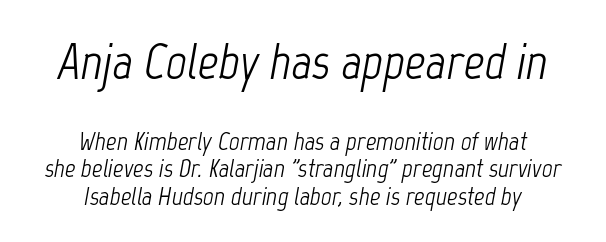
{"italic": "yes", "lean": "right", "slant_degrees": 12, "bold": "no", "weight": "light", "width": "condensed", "stroke_contrast": "low", "x_height": "medium", "monospaced": "no", "underline": "no", "align": "center", "line_spacing": "tight", "line_spacing_ratio": 1.06, "letter_spacing": "normal", "letter_spacing_em": 0.0, "larger_block": "first", "size_ratio": 1.96, "glyph_px": 51}
